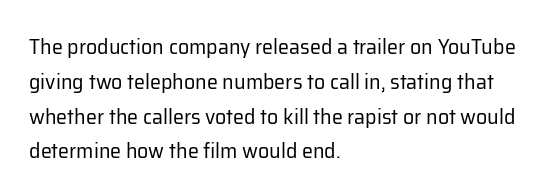
All the whitespace from short lines collects on the right. No extra tracking has been applied to these lines. Characters remain perfectly vertical along every line. The space beneath each line is pristine and unruled. Vertical stems look standard width or narrower in stroke.
